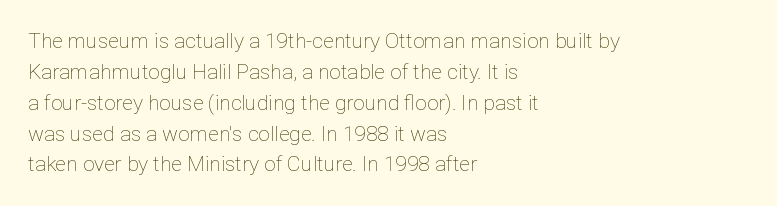
The image shows 21 px text type, upright; set left-aligned, normal line spacing (1.47x), normal letter spacing, not underlined.
